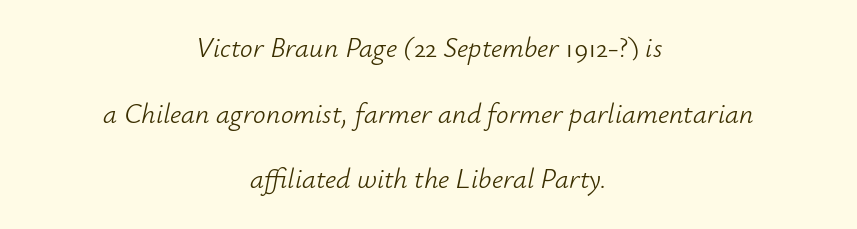
Q: Is the text bold? A: No.
Q: Is the text italic (slanted)? A: Yes, it leans right by about 12 degrees.
Q: Is the text underlined? A: No.
Q: How is the paragraph aligned? A: Centered.
Q: Is the spacing between letters normal or unusually wide? A: Normal.
Q: Is the spacing between lines tight, normal or loose? A: Loose.
Q: Width (condensed, normal, or wide)? A: Normal.
Q: Stroke contrast? A: Low.
Q: x-height? A: Small.
Q: Monospaced? A: No.
